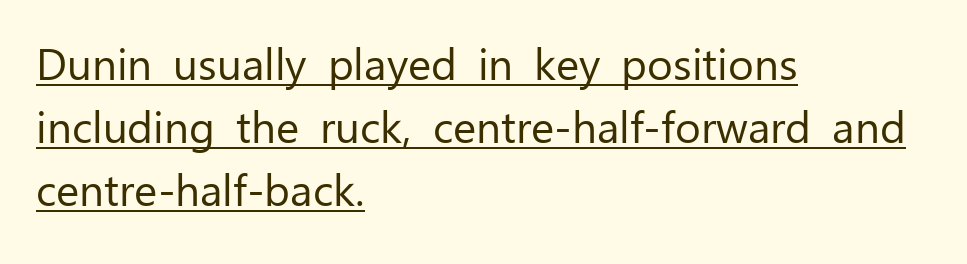
The image shows 44 px regular-weight sans-serif type, upright; set left-aligned, normal line spacing (1.43x), normal letter spacing, underlined; low stroke contrast and a medium x-height.
